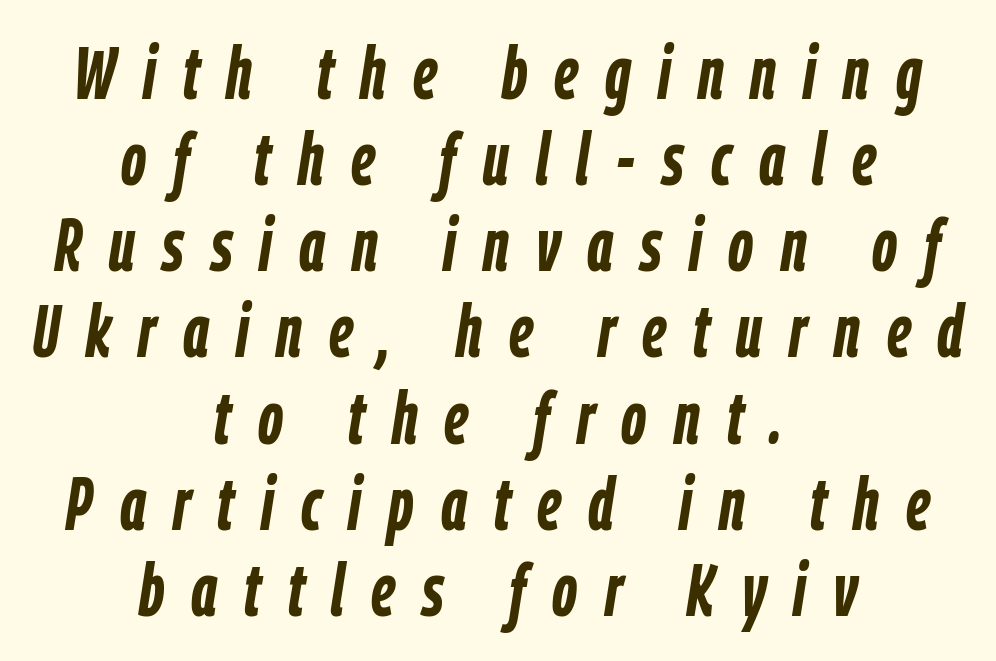
The image shows 73 px semibold, condensed type, italic (leaning right); set centered, line spacing 1.18x, unusually wide letter spacing (+0.37 em), not underlined; low stroke contrast and a medium x-height.
